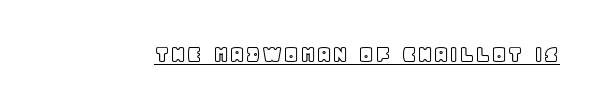
{"italic": "no", "underline": "yes", "letter_spacing": "normal", "letter_spacing_em": 0.0, "glyph_px": 26}
